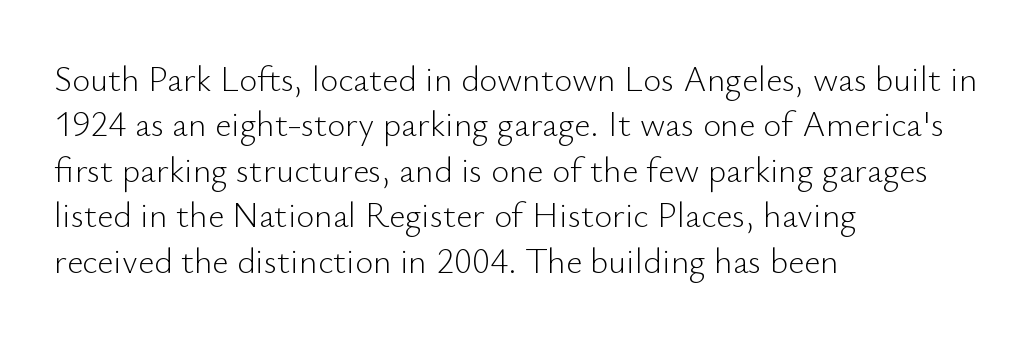
The image shows 35 px light sans-serif type, upright; set left-aligned, normal line spacing (1.3x), normal letter spacing, not underlined; low stroke contrast and a small x-height.
